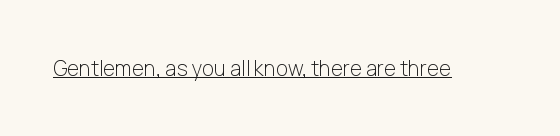
{"italic": "no", "bold": "no", "underline": "yes", "letter_spacing": "normal", "letter_spacing_em": 0.0, "glyph_px": 21}
